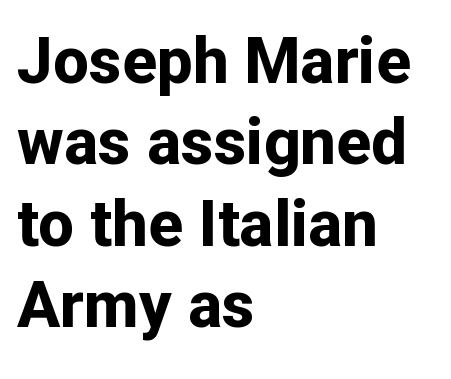
The image shows 64 px bold sans-serif type, upright; set left-aligned, normal line spacing (1.27x), normal letter spacing, not underlined; low stroke contrast and a medium x-height.
